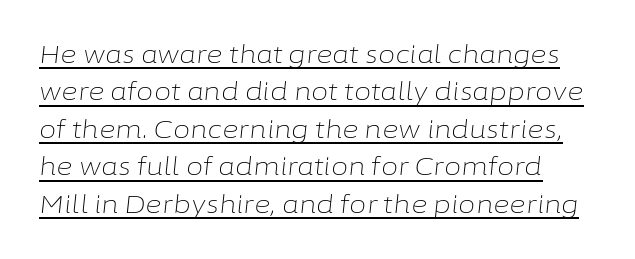
The image shows 25 px text type, italic (leaning right); set normal line spacing (1.5x), normal letter spacing, underlined.
